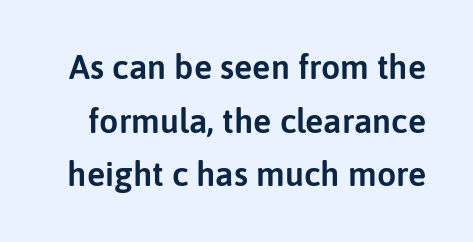
{"serif": "no", "italic": "no", "width": "normal", "stroke_contrast": "low", "x_height": "medium", "monospaced": "no", "underline": "no", "line_spacing": "normal", "line_spacing_ratio": 1.58, "letter_spacing": "normal", "letter_spacing_em": 0.0, "glyph_px": 34}
